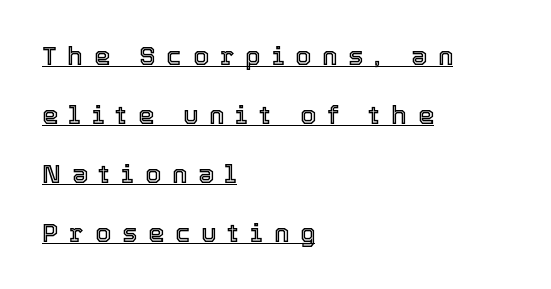
{"italic": "no", "underline": "yes", "align": "left", "line_spacing": "loose", "line_spacing_ratio": 2.36, "letter_spacing": "wide", "letter_spacing_em": 0.45, "glyph_px": 25}
